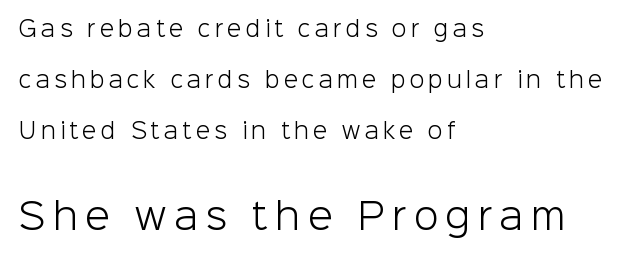
{"serif": "no", "italic": "no", "bold": "no", "weight": "light", "width": "normal", "stroke_contrast": "low", "x_height": "medium", "monospaced": "no", "underline": "no", "align": "left", "line_spacing": "loose", "line_spacing_ratio": 2.42, "letter_spacing": "wide", "letter_spacing_em": 0.2, "larger_block": "second", "size_ratio": 1.71, "glyph_px": 36}
